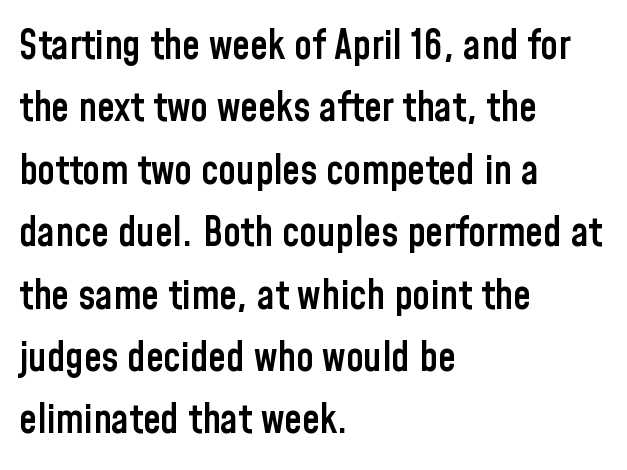
The image shows 40 px semibold, condensed sans-serif type, upright; set left-aligned, normal line spacing (1.56x), normal letter spacing, not underlined; low stroke contrast and a medium x-height.
